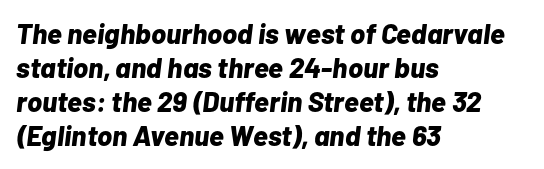
The image shows 28 px bold type, italic (leaning right); set left-aligned, line spacing 1.22x, normal letter spacing, not underlined; low stroke contrast and a medium x-height.
